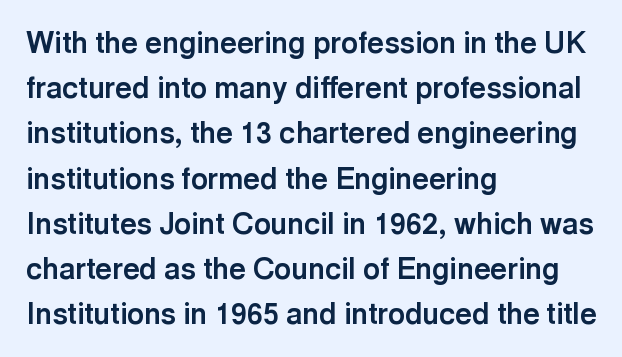
Q: Is the text bold? A: Yes.
Q: Is the text italic (slanted)? A: No, it is upright.
Q: Is the typeface a serif or a sans-serif typeface? A: Sans-serif.
Q: Is the text underlined? A: No.
Q: How is the paragraph aligned? A: Left-aligned.
Q: Is the spacing between letters normal or unusually wide? A: Normal.
Q: Is the spacing between lines tight, normal or loose? A: Normal.
Q: Width (condensed, normal, or wide)? A: Normal.
Q: x-height? A: Medium.
Q: Monospaced? A: No.
